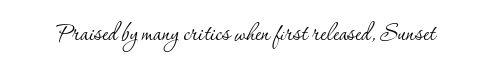
On a weight scale, this lands at 450 or below. Typographically, this falls in the serif category. The space directly below the letters is spotless. Short note: letters normally spaced.
